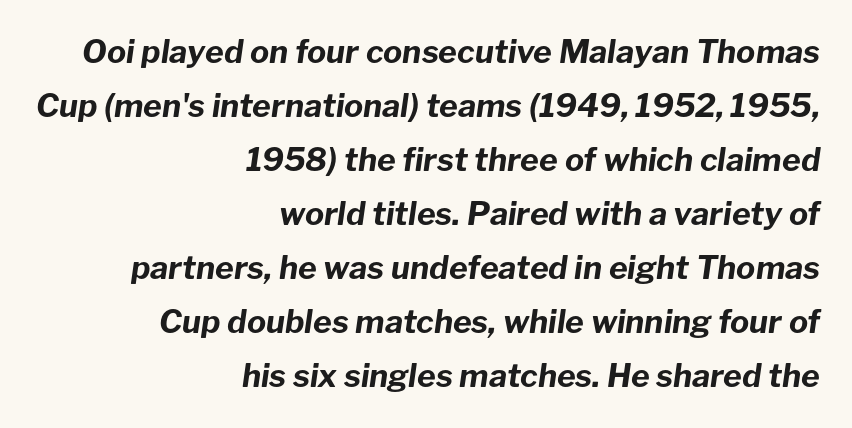
Does the copy run flush right? Yes — the right margin is perfectly even. Weight: bold. Any mark beneath the type? The region is blank. The letters advance in unequal steps, a hallmark of proportional type. Between one letter and the next there's only the usual sliver of space.
